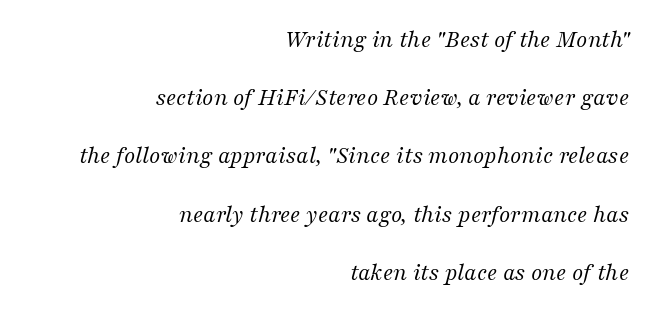
{"italic": "yes", "lean": "right", "slant_degrees": 16, "bold": "no", "underline": "no", "align": "right", "line_spacing": "loose", "line_spacing_ratio": 2.33, "letter_spacing": "normal", "letter_spacing_em": 0.0, "glyph_px": 25}
